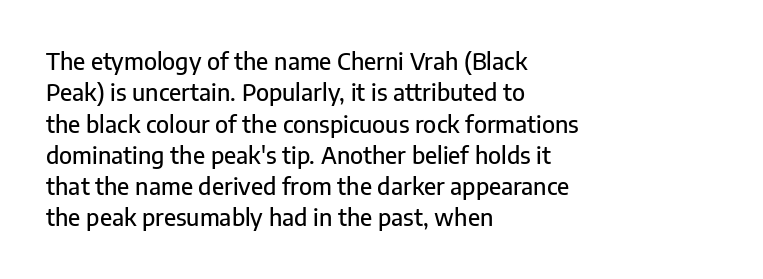
{"italic": "no", "underline": "no", "align": "left", "line_spacing": "normal", "line_spacing_ratio": 1.36, "letter_spacing": "normal", "letter_spacing_em": 0.0, "glyph_px": 23}
